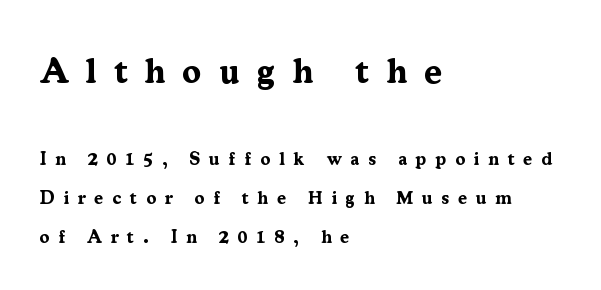
Q: Is the text bold? A: Yes.
Q: Is the text italic (slanted)? A: No, it is upright.
Q: Is the typeface a serif or a sans-serif typeface? A: Serif.
Q: Is the text underlined? A: No.
Q: How is the paragraph aligned? A: Left-aligned.
Q: Is the spacing between letters normal or unusually wide? A: Unusually wide.
Q: Is the spacing between lines tight, normal or loose? A: Loose.
Q: Which block of text is set in a larger size, the first (top) or the second (bottom)? A: The first (top) one.
Q: Width (condensed, normal, or wide)? A: Normal.
Q: Stroke contrast? A: Medium.
Q: x-height? A: Medium.
Q: Monospaced? A: No.
